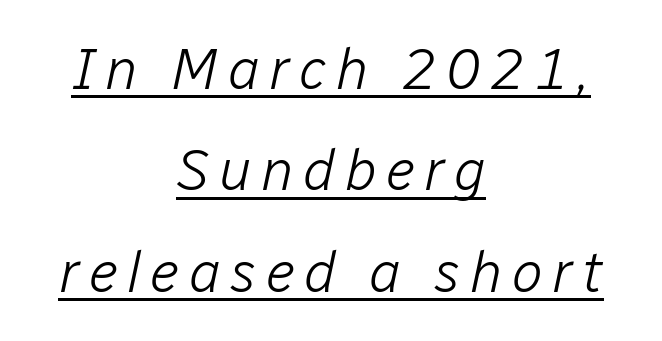
Underlining? Definitely there. The strokes carry an ordinary text weight at most. Casual observation: everything's sitting right in the middle. Varying glyph widths throughout — classic text-font behaviour. Compared with ordinary roman type, these characters are visibly tilted.
